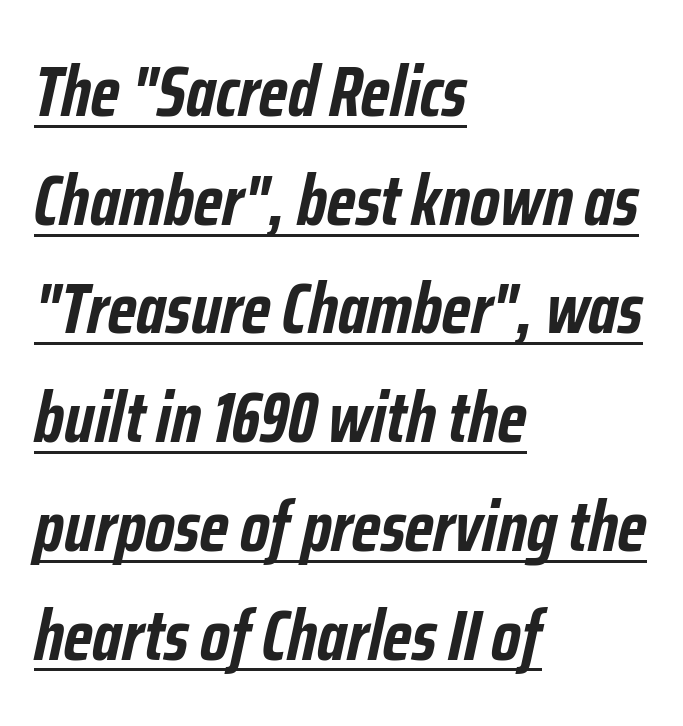
{"italic": "yes", "lean": "right", "slant_degrees": 12, "bold": "yes", "weight": "semibold", "width": "condensed", "stroke_contrast": "low", "x_height": "medium", "monospaced": "no", "underline": "yes", "align": "left", "line_spacing": "normal", "line_spacing_ratio": 1.51, "letter_spacing": "normal", "letter_spacing_em": 0.0, "glyph_px": 72}
